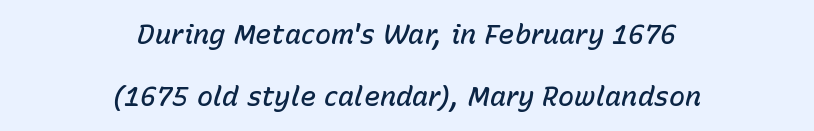
Quick note: italic. The baseline area is clear. Inter-character spacing is left at the font's built-in metrics. Weight check: semibold — heavier than regular, not quite bold.
